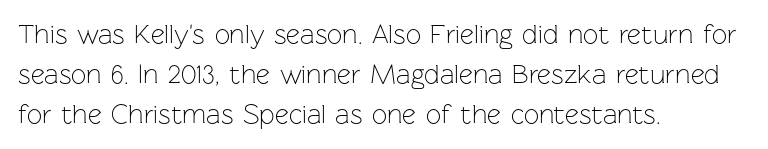
The paragraph shown leans on its left margin. Has an underline been added? It has not. The font's upright variant was chosen for this text. The cut favours lightness, reaching ordinary text weight at its darkest.
